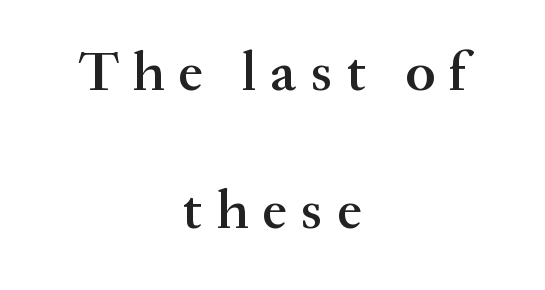
Q: Is the text bold? A: Semi-bold.
Q: Is the text italic (slanted)? A: No, it is upright.
Q: Is the typeface a serif or a sans-serif typeface? A: Serif.
Q: Is the text underlined? A: No.
Q: How is the paragraph aligned? A: Centered.
Q: Is the spacing between letters normal or unusually wide? A: Unusually wide.
Q: Is the spacing between lines tight, normal or loose? A: Loose.
Q: Width (condensed, normal, or wide)? A: Normal.
Q: Stroke contrast? A: Medium.
Q: x-height? A: Small.
Q: Monospaced? A: No.
